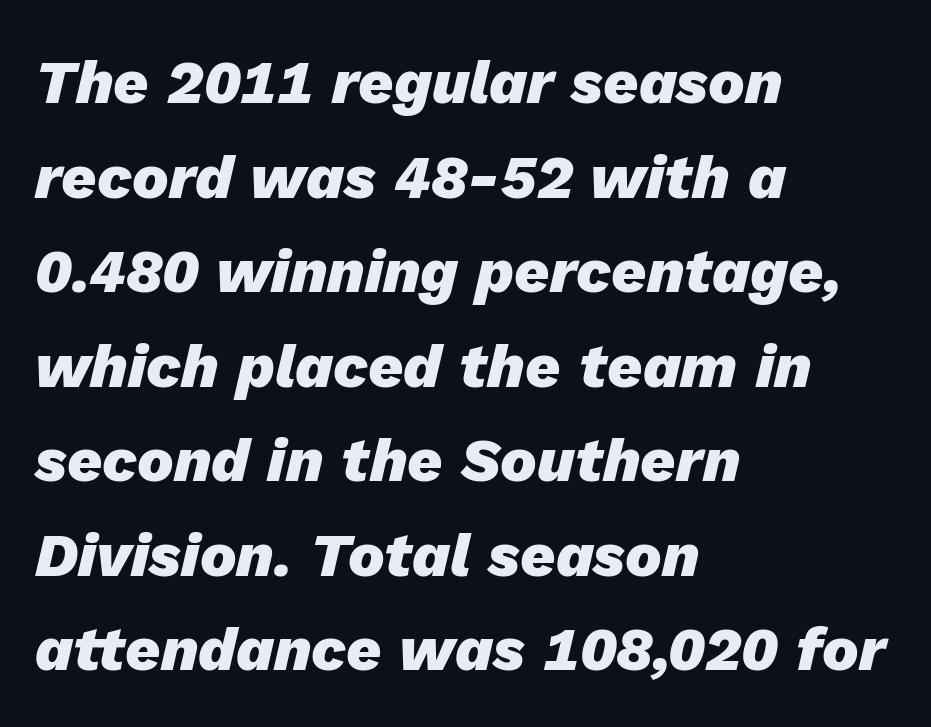
The vertical gap from one line to the next is medium. Thick stems and heavy bowls — unmistakably bold. Quick note: italic. Any mark beneath the type? The region is blank. You could not count columns in this text — the font is proportionally spaced. Teacher's note: observe the even left margin — that is flush-left alignment.
